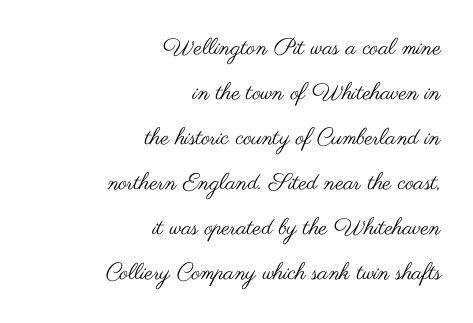
{"bold": "no", "underline": "no", "align": "right", "line_spacing": "loose", "line_spacing_ratio": 1.96, "letter_spacing": "normal", "letter_spacing_em": 0.0, "glyph_px": 23}
